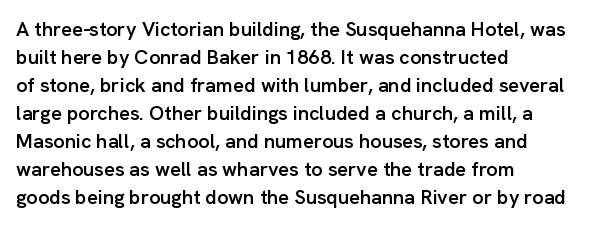
Q: Is the text bold? A: Semi-bold.
Q: Is the text italic (slanted)? A: No, it is upright.
Q: Is the text underlined? A: No.
Q: How is the paragraph aligned? A: Left-aligned.
Q: Is the spacing between letters normal or unusually wide? A: Normal.
Q: Is the spacing between lines tight, normal or loose? A: Normal.
